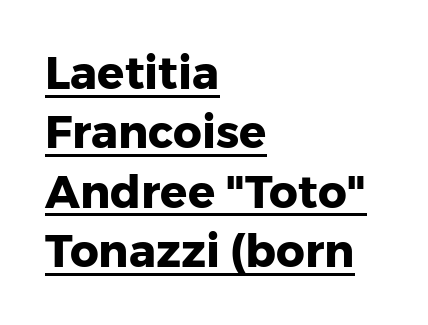
{"serif": "no", "italic": "no", "bold": "yes", "weight": "heavy", "width": "normal", "stroke_contrast": "low", "x_height": "medium", "monospaced": "no", "underline": "yes", "align": "left", "line_spacing": "normal", "line_spacing_ratio": 1.32, "letter_spacing": "normal", "letter_spacing_em": 0.0, "glyph_px": 45}
